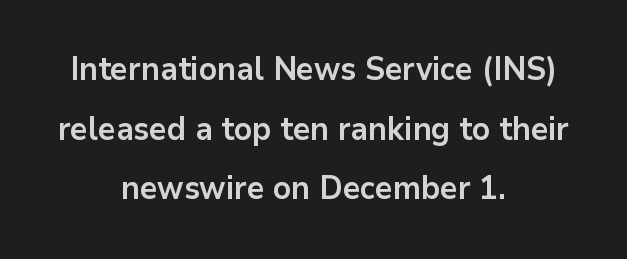
The image shows 32 px bold sans-serif type, upright; set centered, line spacing 1.86x, normal letter spacing, not underlined; low stroke contrast and a medium x-height.
